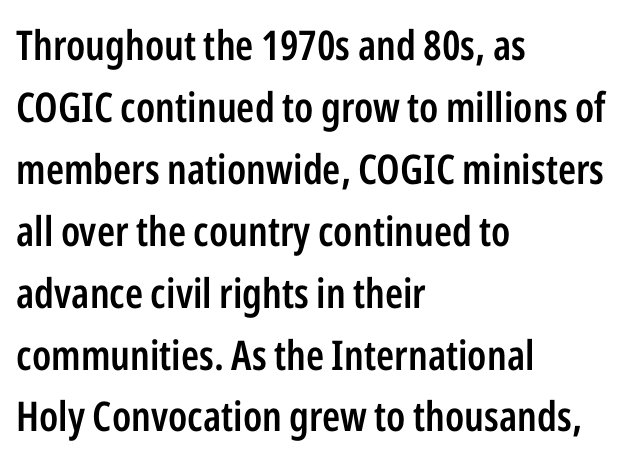
The lettering holds an erect, upright posture throughout. Line beginnings align vertically; line endings do not. The type is set solid horizontally, with unmodified tracking. The font is running at a semibold setting, under full bold. What's the leading like? Ordinary, nothing unusual.
